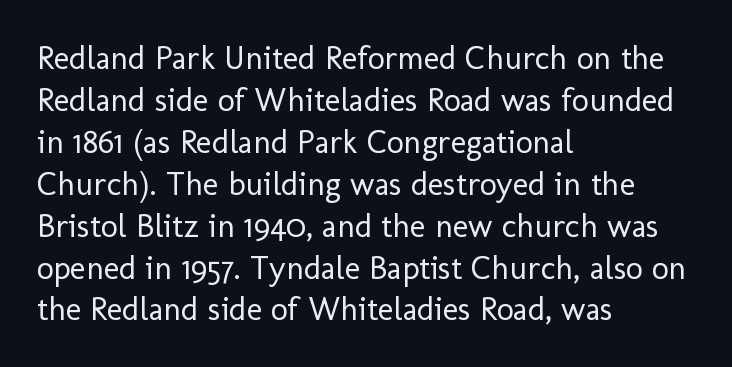
{"serif": "no", "italic": "no", "bold": "no", "weight": "regular", "width": "normal", "stroke_contrast": "low", "x_height": "medium", "monospaced": "no", "underline": "no", "align": "left", "line_spacing": "normal", "line_spacing_ratio": 1.27, "letter_spacing": "normal", "letter_spacing_em": 0.0, "glyph_px": 33}
